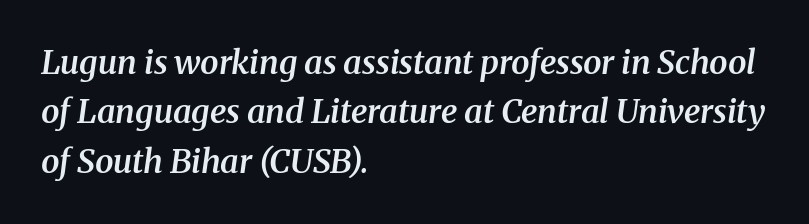
The image shows 33 px semibold serif type, italic (leaning right); set left-aligned, normal line spacing (1.5x), normal letter spacing, not underlined; medium stroke contrast and a medium x-height.
